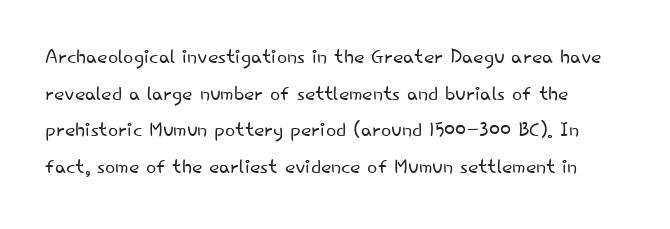
Q: Is the text bold? A: No.
Q: Is the text italic (slanted)? A: No, it is upright.
Q: Is the text underlined? A: No.
Q: Is the spacing between letters normal or unusually wide? A: Normal.
Q: Is the spacing between lines tight, normal or loose? A: Normal.
